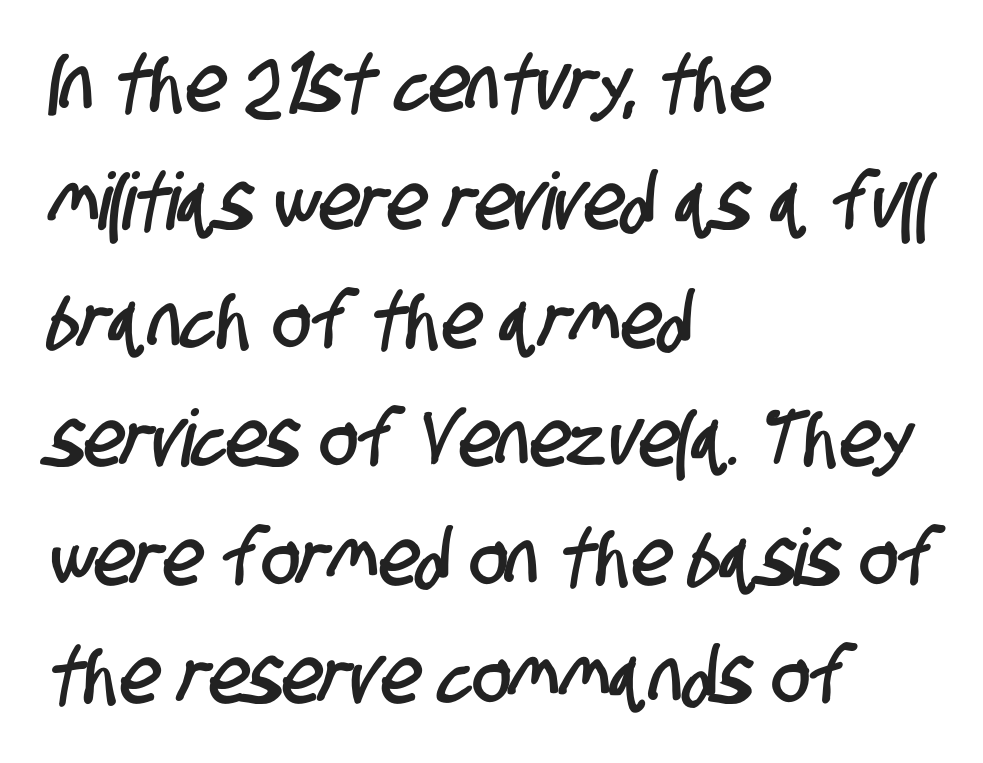
Q: Is the typeface a serif or a sans-serif typeface? A: Sans-serif.
Q: Is the text underlined? A: No.
Q: How is the paragraph aligned? A: Left-aligned.
Q: Is the spacing between letters normal or unusually wide? A: Normal.
Q: Is the spacing between lines tight, normal or loose? A: Normal.
Q: Width (condensed, normal, or wide)? A: Condensed.
Q: Stroke contrast? A: Low.
Q: x-height? A: Large.
Q: Monospaced? A: No.
